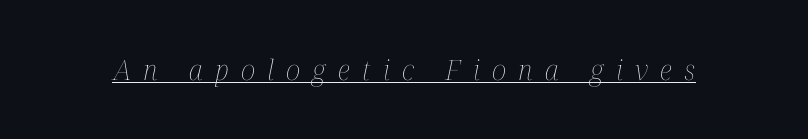
The image shows 28 px thin, condensed type, italic (leaning right); set unusually wide letter spacing (+0.44 em), underlined; medium stroke contrast and a medium x-height.
